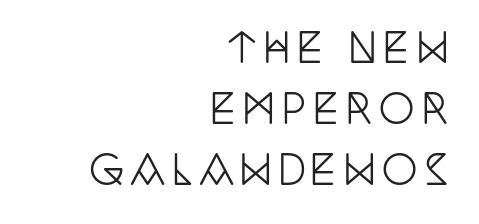
The image shows 40 px condensed serif type, upright; set right-aligned, normal line spacing (1.53x), not underlined; low stroke contrast and a large x-height.
